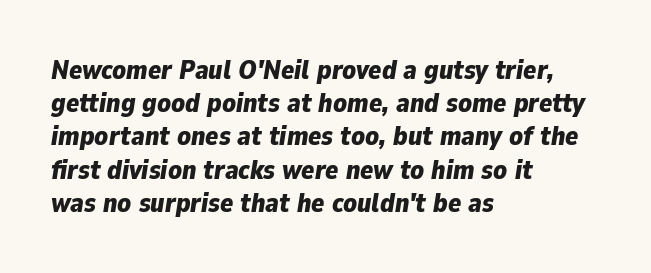
It's the slanting kind of type. Layout note: lines flush left. Only glyphs here, with clear space below each row. The strokes are fattened all the way to bold. The face used here is rendered with its standard letterfit.
